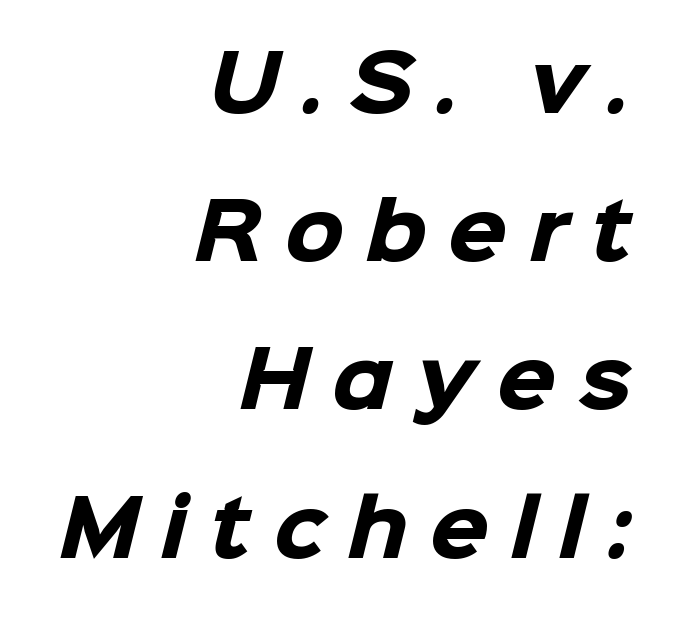
Each letter's strokes conclude bluntly, with no projecting serifs. Each line ends at the same right margin while the left side varies. This is heavy type, rendered in bold. Has an underline been added? It has not.
